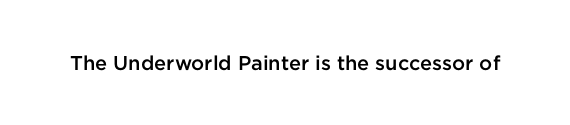
The image shows 20 px text type, upright; set normal letter spacing, not underlined.
